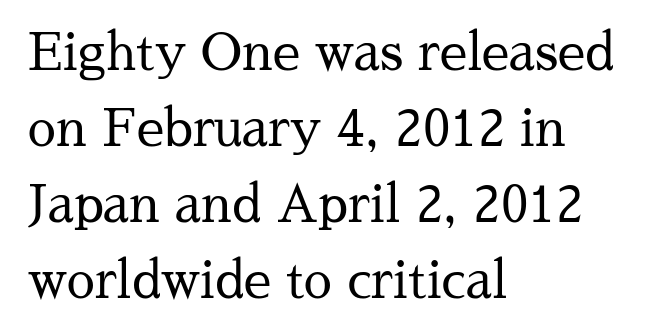
{"serif": "yes", "italic": "no", "bold": "no", "weight": "regular", "width": "normal", "stroke_contrast": "medium", "x_height": "medium", "monospaced": "no", "underline": "no", "align": "left", "line_spacing": "normal", "line_spacing_ratio": 1.52, "letter_spacing": "normal", "letter_spacing_em": 0.0, "glyph_px": 50}
